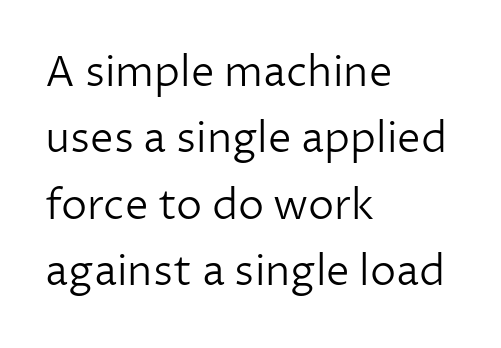
The image shows 42 px light sans-serif type, upright; set left-aligned, normal line spacing (1.58x), normal letter spacing, not underlined; low stroke contrast and a medium x-height.
